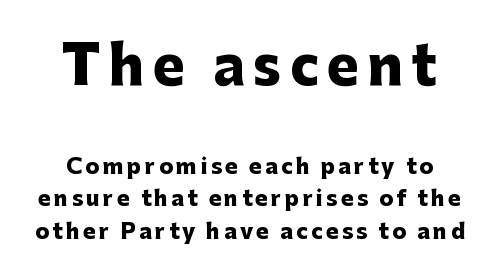
{"serif": "no", "italic": "no", "bold": "yes", "weight": "heavy", "width": "normal", "stroke_contrast": "low", "x_height": "medium", "monospaced": "no", "underline": "no", "align": "center", "line_spacing": "normal", "line_spacing_ratio": 1.54, "larger_block": "first", "size_ratio": 2.52, "glyph_px": 53}
